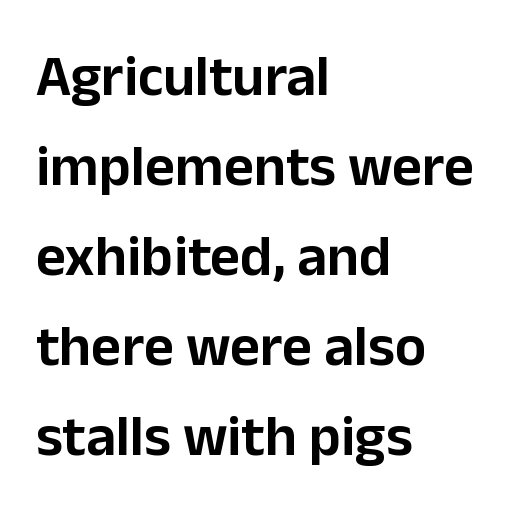
The image shows 58 px sans-serif type, upright; set left-aligned, normal line spacing (1.55x), normal letter spacing, not underlined; low stroke contrast and a medium x-height.
